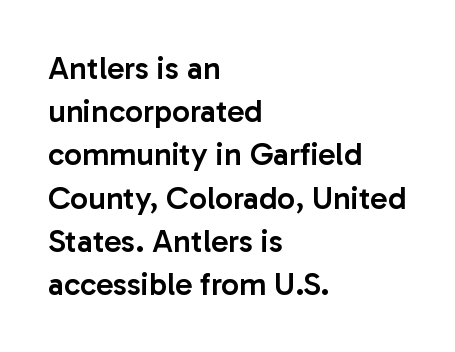
The image shows 32 px semibold sans-serif type, upright; set left-aligned, normal line spacing (1.35x), normal letter spacing, not underlined; low stroke contrast and a medium x-height.
